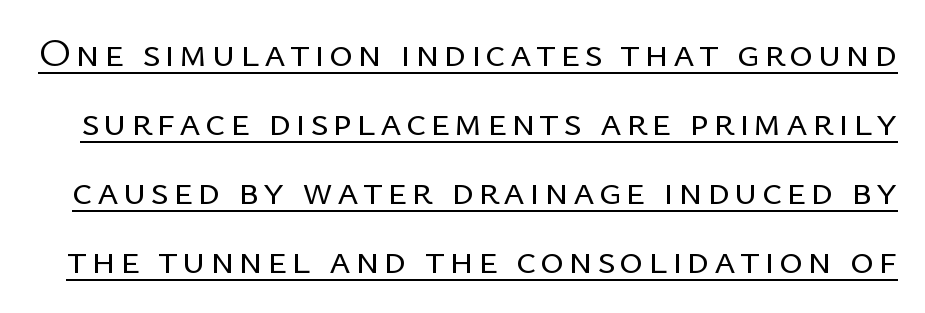
Q: Is the text bold? A: No.
Q: Is the text italic (slanted)? A: No, it is upright.
Q: Is the typeface a serif or a sans-serif typeface? A: Sans-serif.
Q: Is the text underlined? A: Yes.
Q: Is the spacing between lines tight, normal or loose? A: Normal.
Q: Width (condensed, normal, or wide)? A: Normal.
Q: Stroke contrast? A: Low.
Q: x-height? A: Medium.
Q: Monospaced? A: No.
